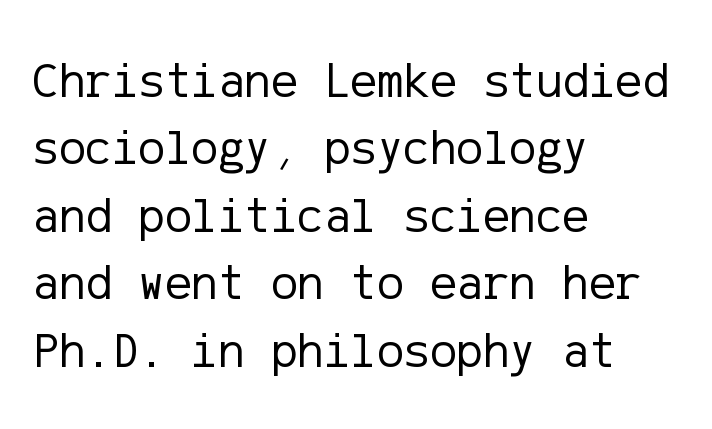
Q: Is the text bold? A: No.
Q: Is the text italic (slanted)? A: No, it is upright.
Q: Is the typeface a serif or a sans-serif typeface? A: Sans-serif.
Q: Is the text underlined? A: No.
Q: How is the paragraph aligned? A: Left-aligned.
Q: Is the spacing between letters normal or unusually wide? A: Normal.
Q: Is the spacing between lines tight, normal or loose? A: Normal.
Q: Width (condensed, normal, or wide)? A: Normal.
Q: Stroke contrast? A: Low.
Q: x-height? A: Medium.
